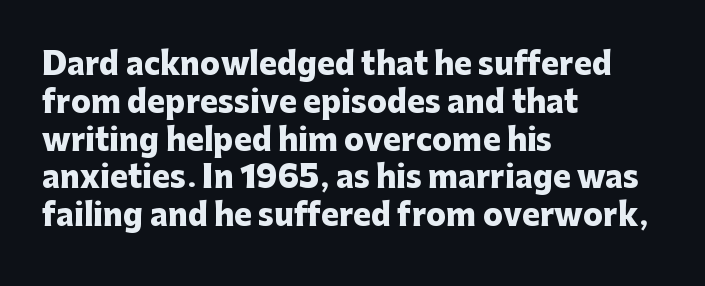
{"serif": "no", "italic": "no", "bold": "yes", "weight": "heavy", "width": "normal", "stroke_contrast": "low", "x_height": "medium", "monospaced": "no", "underline": "no", "align": "left", "line_spacing": "normal", "line_spacing_ratio": 1.26, "letter_spacing": "normal", "letter_spacing_em": 0.0, "glyph_px": 30}
